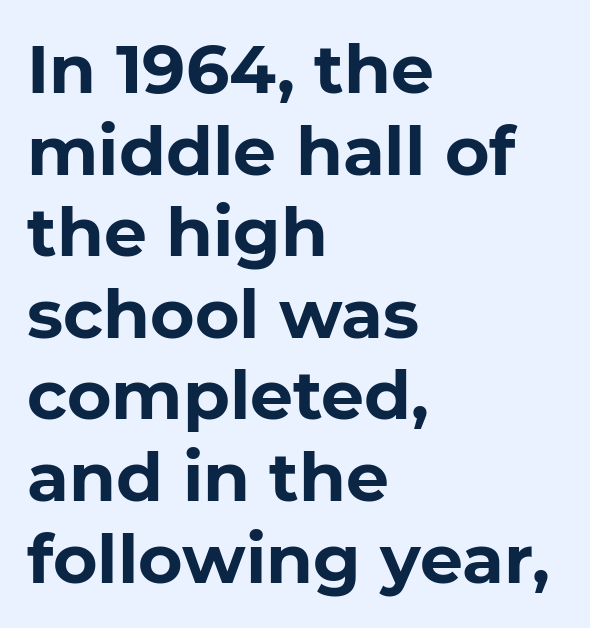
The image shows 68 px bold sans-serif type, upright; set left-aligned, line spacing 1.2x, normal letter spacing, not underlined; low stroke contrast and a medium x-height.
